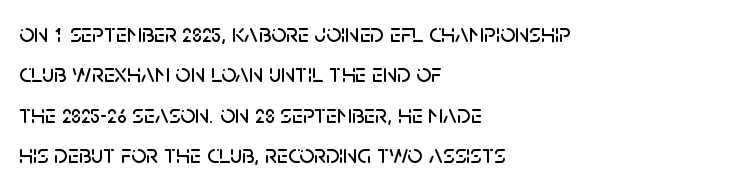
Q: Is the text italic (slanted)? A: No, it is upright.
Q: Is the text underlined? A: No.
Q: How is the paragraph aligned? A: Left-aligned.
Q: Is the spacing between letters normal or unusually wide? A: Normal.
Q: Is the spacing between lines tight, normal or loose? A: Normal.
